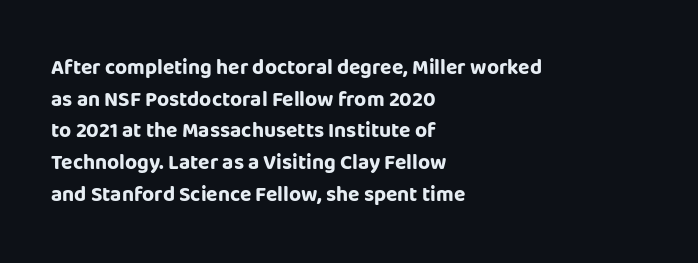
{"italic": "no", "bold": "yes", "underline": "no", "align": "left", "line_spacing": "normal", "line_spacing_ratio": 1.51, "letter_spacing": "normal", "letter_spacing_em": 0.0, "glyph_px": 21}
